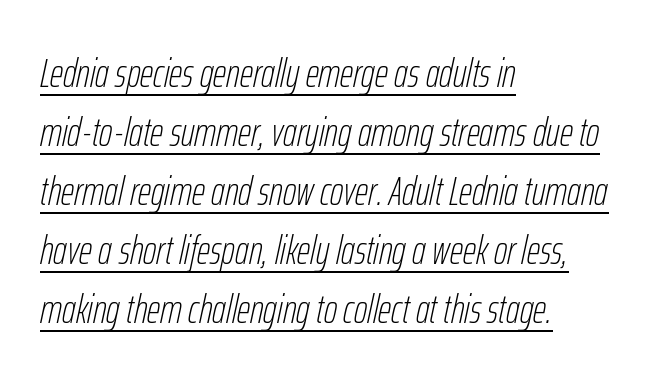
Q: Is the text bold? A: No.
Q: Is the text italic (slanted)? A: Yes, it leans right by about 12 degrees.
Q: Is the text underlined? A: Yes.
Q: How is the paragraph aligned? A: Left-aligned.
Q: Is the spacing between letters normal or unusually wide? A: Normal.
Q: Is the spacing between lines tight, normal or loose? A: Normal.
Q: Width (condensed, normal, or wide)? A: Condensed.
Q: Stroke contrast? A: Low.
Q: x-height? A: Medium.
Q: Monospaced? A: No.
